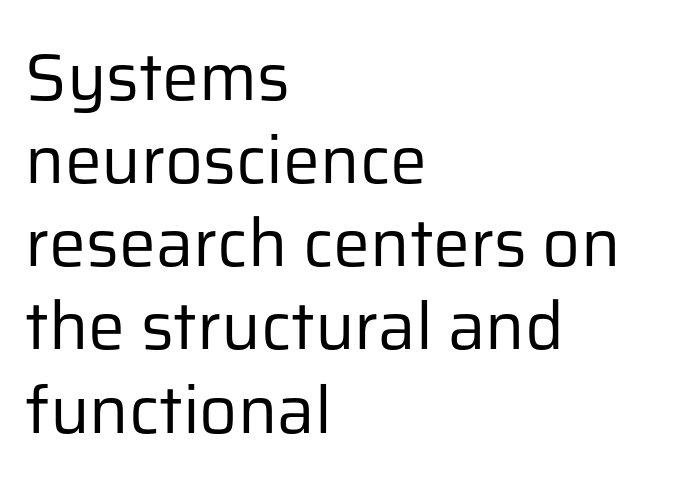
The image shows 66 px regular-weight sans-serif type, upright; set left-aligned, normal line spacing (1.26x), normal letter spacing, not underlined; low stroke contrast and a medium x-height.
